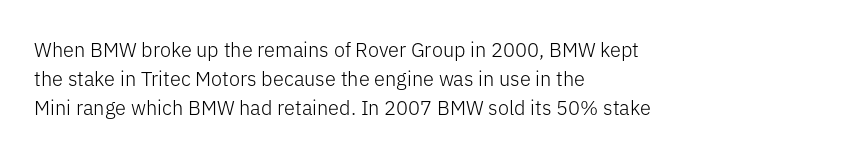
The image shows 20 px text type, upright; set left-aligned, normal line spacing (1.46x), normal letter spacing, not underlined.
